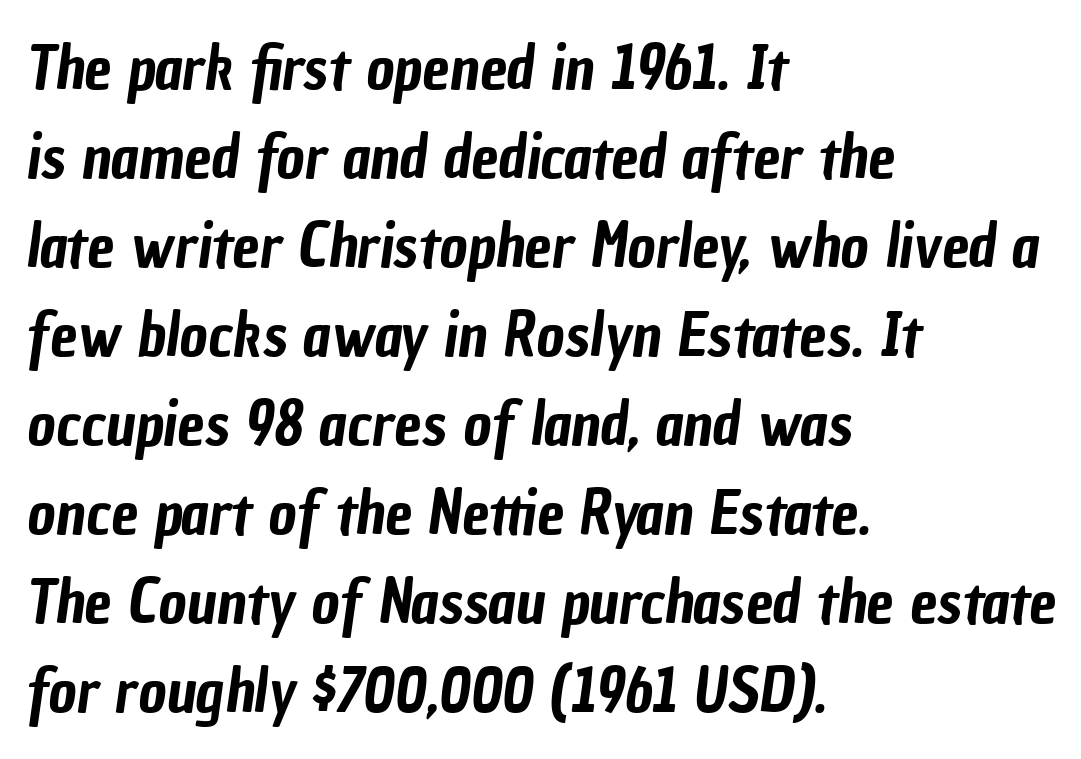
Q: Is the typeface a serif or a sans-serif typeface? A: Sans-serif.
Q: Is the text underlined? A: No.
Q: How is the paragraph aligned? A: Left-aligned.
Q: Is the spacing between letters normal or unusually wide? A: Normal.
Q: Is the spacing between lines tight, normal or loose? A: Normal.
Q: Width (condensed, normal, or wide)? A: Condensed.
Q: Stroke contrast? A: Low.
Q: x-height? A: Medium.
Q: Monospaced? A: No.
